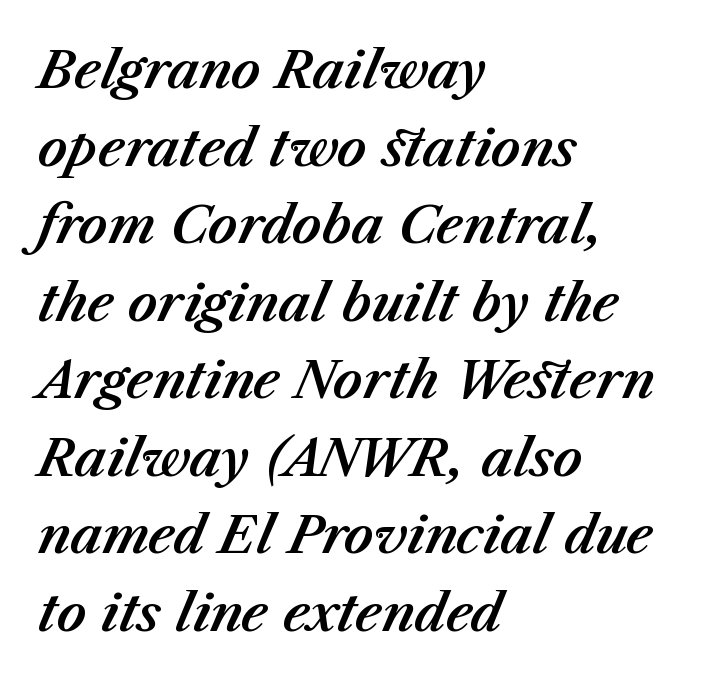
The image shows 51 px text type, italic (leaning right); set left-aligned, normal line spacing (1.52x), normal letter spacing, not underlined; medium stroke contrast and a medium x-height.
